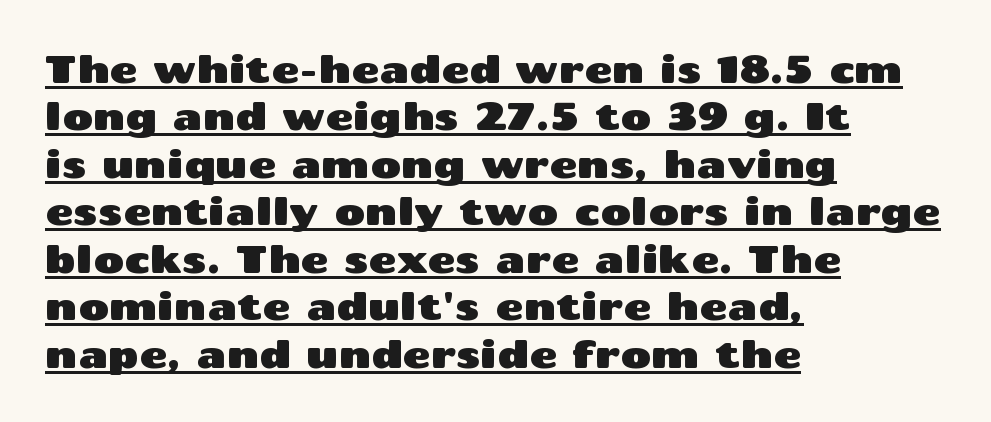
{"serif": "no", "italic": "no", "width": "wide", "stroke_contrast": "medium", "x_height": "medium", "monospaced": "no", "underline": "yes", "align": "left", "line_spacing": "normal", "line_spacing_ratio": 1.25, "letter_spacing": "normal", "letter_spacing_em": 0.0, "glyph_px": 38}
